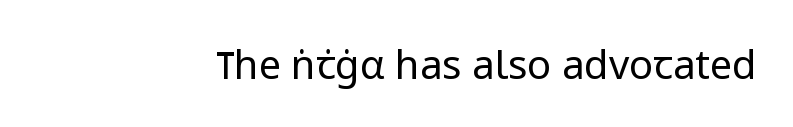
Q: Is the text bold? A: No.
Q: Is the text italic (slanted)? A: No, it is upright.
Q: Is the typeface a serif or a sans-serif typeface? A: Sans-serif.
Q: Is the text underlined? A: No.
Q: Is the spacing between letters normal or unusually wide? A: Normal.
Q: Width (condensed, normal, or wide)? A: Normal.
Q: Stroke contrast? A: Low.
Q: x-height? A: Medium.
Q: Monospaced? A: No.
